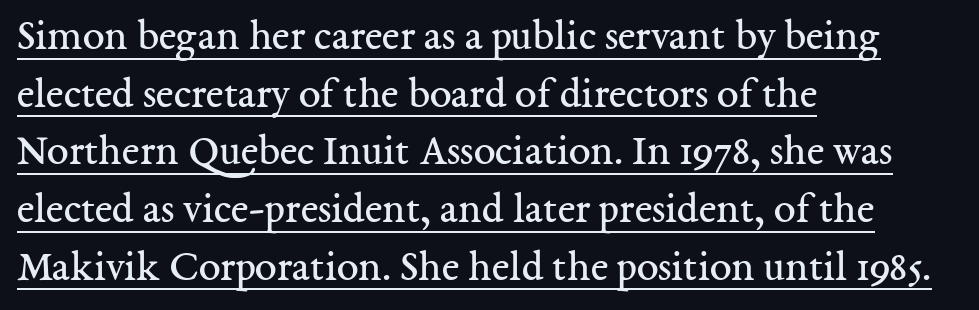
{"serif": "yes", "italic": "no", "bold": "no", "weight": "regular", "width": "normal", "stroke_contrast": "medium", "x_height": "medium", "monospaced": "no", "underline": "yes", "align": "left", "line_spacing": "normal", "line_spacing_ratio": 1.31, "letter_spacing": "normal", "letter_spacing_em": 0.0, "glyph_px": 44}
